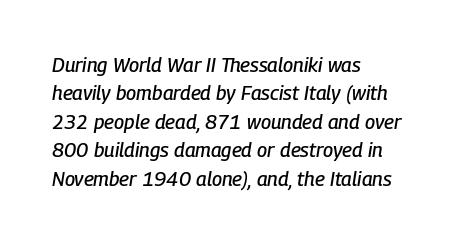
Q: Is the text italic (slanted)? A: Yes, it leans right by about 9 degrees.
Q: Is the text underlined? A: No.
Q: How is the paragraph aligned? A: Left-aligned.
Q: Is the spacing between letters normal or unusually wide? A: Normal.
Q: Is the spacing between lines tight, normal or loose? A: Normal.
